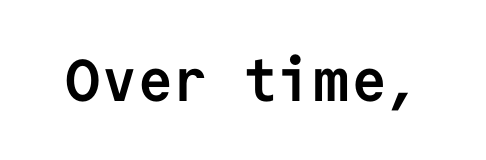
Q: Is the text bold? A: Yes.
Q: Is the text italic (slanted)? A: No, it is upright.
Q: Is the typeface a serif or a sans-serif typeface? A: Sans-serif.
Q: Is the text underlined? A: No.
Q: Is the spacing between letters normal or unusually wide? A: Normal.
Q: Width (condensed, normal, or wide)? A: Normal.
Q: Stroke contrast? A: Low.
Q: x-height? A: Medium.
Q: Monospaced? A: Yes.
